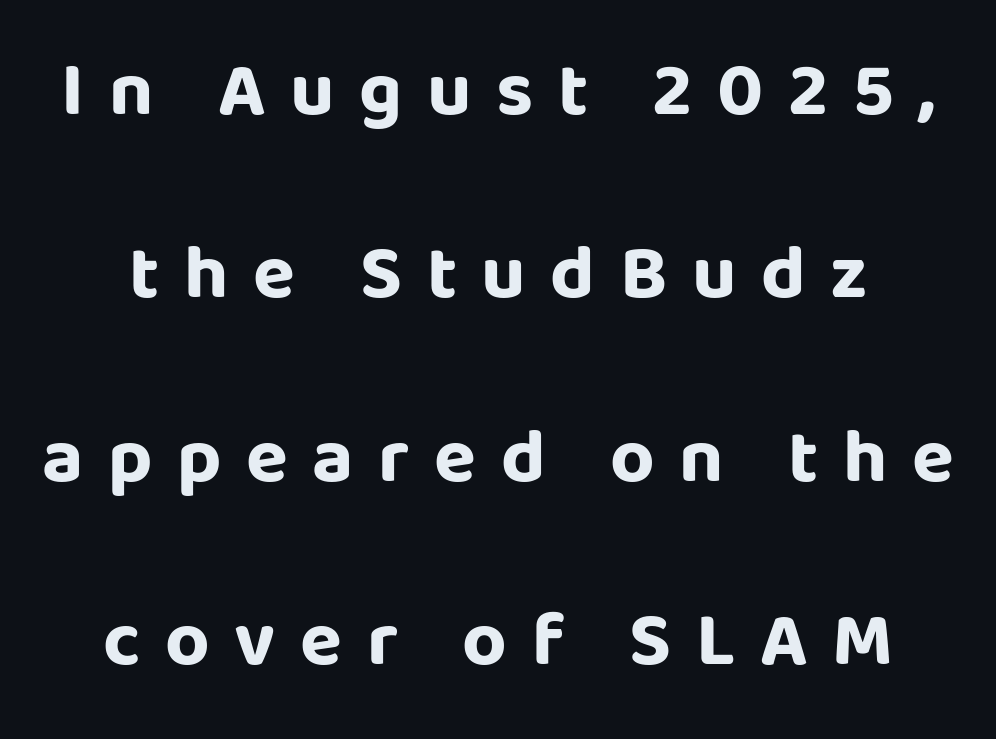
The block of text is sparse from top to bottom, with ample space between rows. The typeface chosen for these lines omits serifs. Is this a fixed-width face? No — the glyphs have proportional, varying widths. The passage shown has open, widely tracked lettering throughout. Every stem runs plumb, perpendicular to the baseline.
